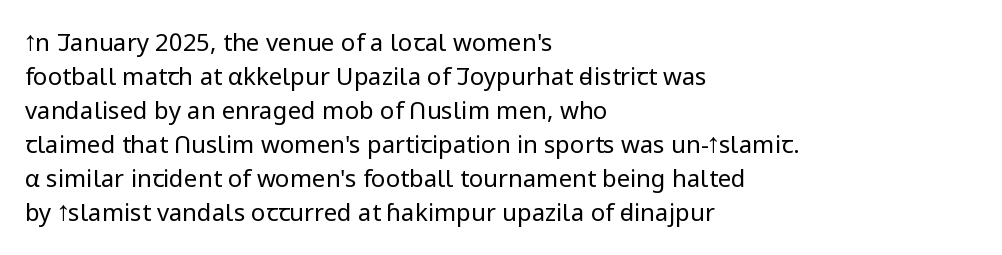
Just letters on the line, the space beneath them empty. The lines sit at an ordinary, default distance from one another. Reading down the block, your eye returns to a fixed left position each line. Think standard paragraph weight, or any step lighter than that.
